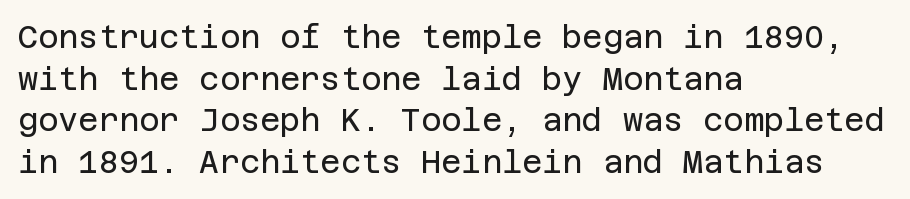
This rendering leaves character spacing at its baseline value. A typesetter would mark this as roman, not italic. This is sans-serif lettering, the kind often seen on screens and signage. The passage shown stacks its lines at a standard gap. Weight class: somewhere from thin through regular.
